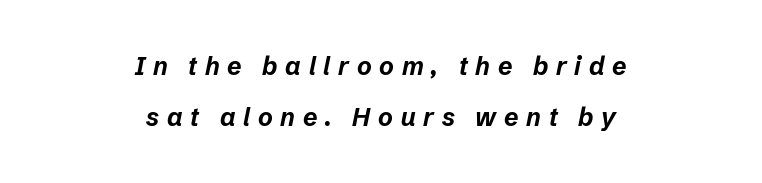
The image shows 25 px bold type, italic (leaning right); set centered, loose line spacing (2.03x), unusually wide letter spacing (+0.31 em), not underlined.
